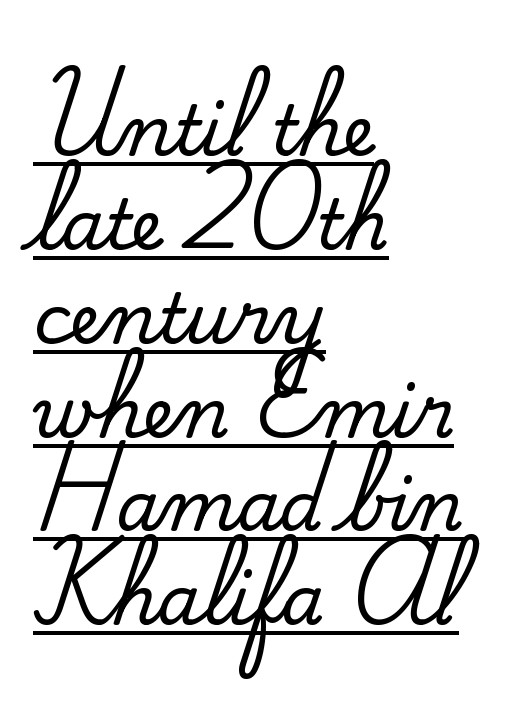
The image shows 69 px serif type; set left-aligned, normal line spacing (1.36x), normal letter spacing, underlined; medium stroke contrast and a small x-height.
